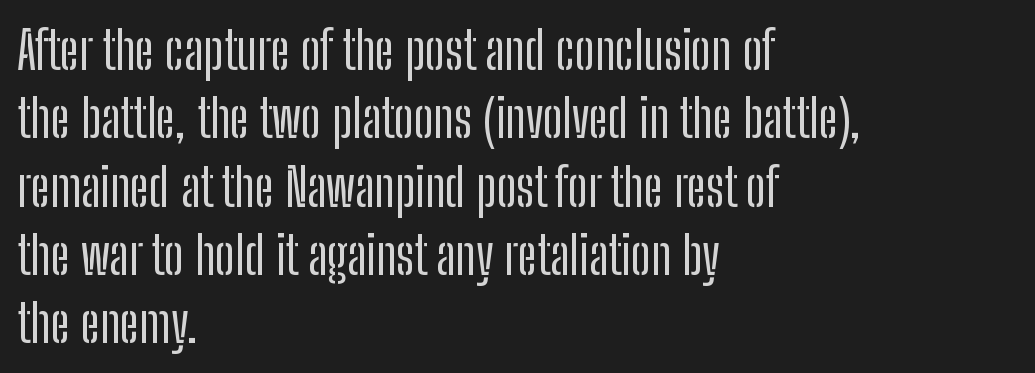
The ragged edge is on the right, which tells us the setting is flush left. Letters rest on an invisible, unmarked baseline. Notice how descenders clear the ascenders below comfortably — that's standard leading. A typesetter would label this face a sans.
